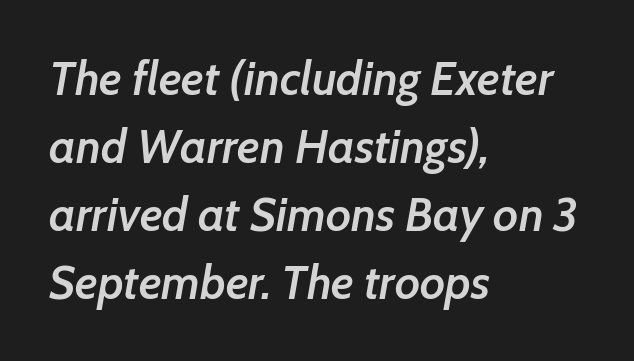
{"italic": "yes", "lean": "right", "slant_degrees": 7, "bold": "semi", "weight": "semibold", "width": "normal", "stroke_contrast": "low", "x_height": "medium", "monospaced": "no", "underline": "no", "align": "left", "line_spacing": "normal", "line_spacing_ratio": 1.45, "letter_spacing": "normal", "letter_spacing_em": 0.0, "glyph_px": 47}
